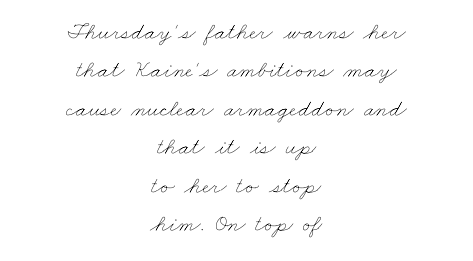
Check under the words: just untouched page. Unbolded letterforms with no extra heft. Here the glyphs are tracked normally, forming tight word shapes. Where is the straight margin? There isn't one; the lines are centered. Regarding leading, the lines here are spaced in the standard way.
